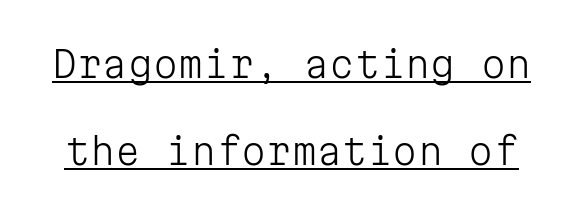
{"serif": "no", "italic": "no", "bold": "no", "weight": "light", "width": "normal", "stroke_contrast": "low", "x_height": "medium", "monospaced": "yes", "underline": "yes", "line_spacing": "loose", "line_spacing_ratio": 2.41, "letter_spacing": "normal", "letter_spacing_em": 0.0, "glyph_px": 36}
